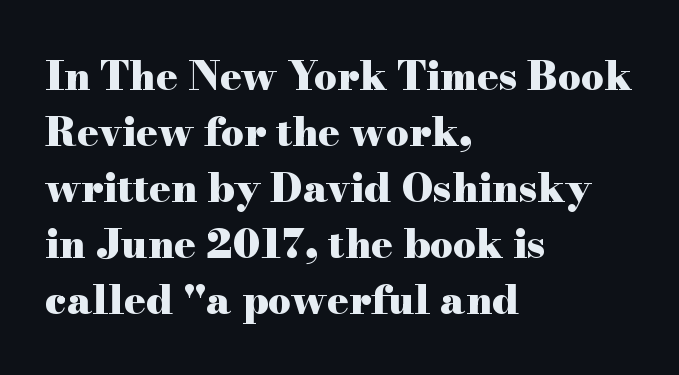
The paragraph has a hard left edge and a soft right edge. No italicization has been applied; the sample stays upright. In terms of letterform style, serifs are clearly present. The line texture is even and compact thanks to regular tracking.
